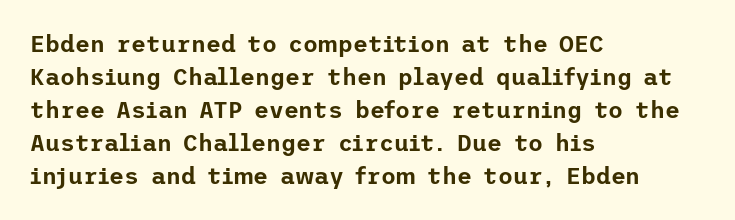
The block of text has a typical density, with ordinary space between rows. Tracking here is standard; glyphs follow each other at the usual distance. The strip under each line holds only bare page. The lettering holds an erect, upright posture throughout. Teacher's note: observe the even left margin — that is flush-left alignment.
